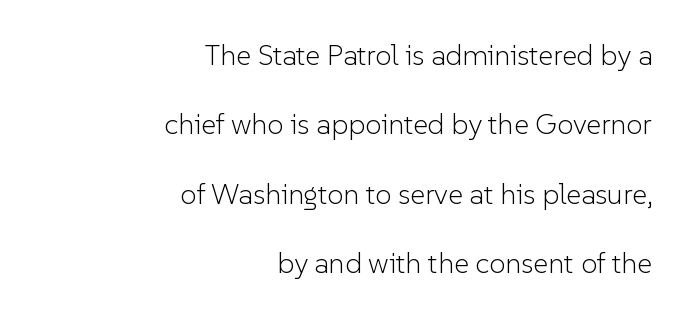
The gap between lines stays unmarked. The type sits square on the baseline with zero lean. Is this a fixed-width face? No — the glyphs have proportional, varying widths. Counters stay open thanks to moderate or lighter strokes.
